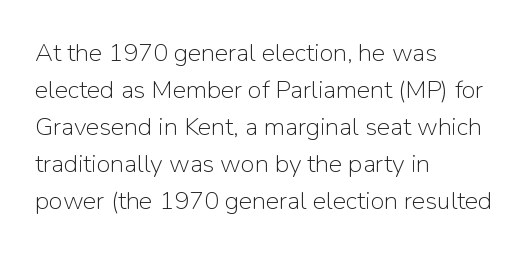
A typesetter would call this leading conventional body-copy spacing. Descender tails drop into unmarked territory. Visually the block forms a straight wall on the left and a jagged coastline on the right. Do the letters lean? They stand straight.
